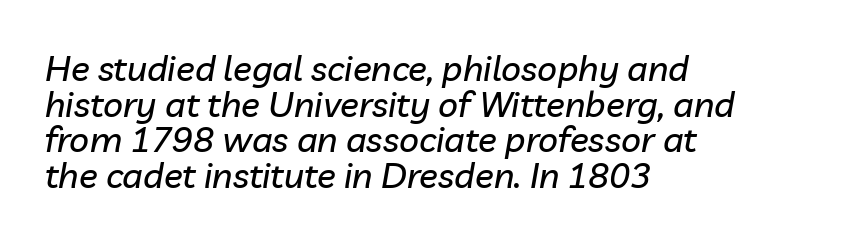
Q: Is the text italic (slanted)? A: Yes, it leans right by about 10 degrees.
Q: Is the text underlined? A: No.
Q: How is the paragraph aligned? A: Left-aligned.
Q: Is the spacing between letters normal or unusually wide? A: Normal.
Q: Is the spacing between lines tight, normal or loose? A: Tight.
Q: Width (condensed, normal, or wide)? A: Normal.
Q: Stroke contrast? A: Low.
Q: x-height? A: Medium.
Q: Monospaced? A: No.
